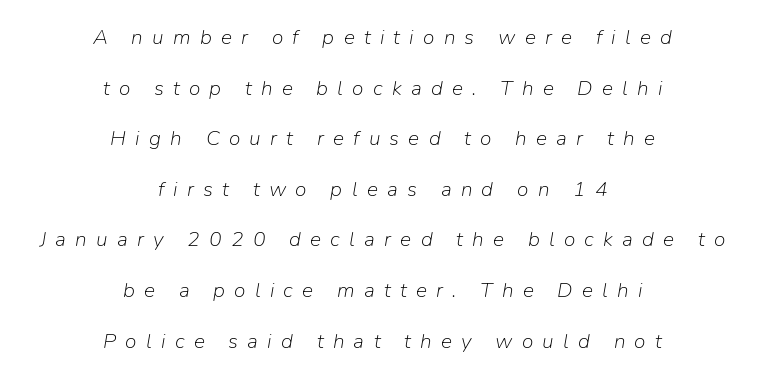
{"italic": "yes", "lean": "right", "slant_degrees": 9, "bold": "no", "underline": "no", "align": "center", "line_spacing": "loose", "line_spacing_ratio": 2.41, "letter_spacing": "wide", "letter_spacing_em": 0.44, "glyph_px": 21}
